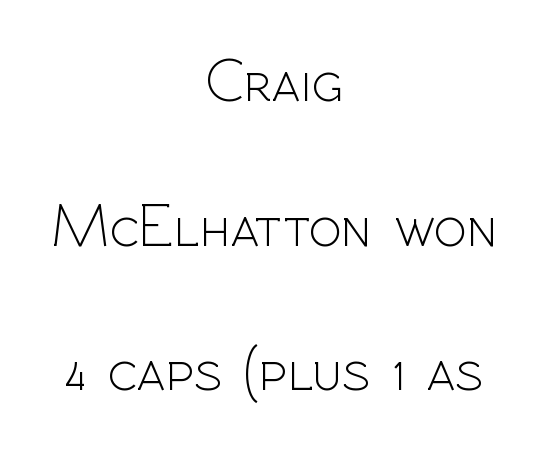
{"serif": "no", "italic": "no", "bold": "no", "weight": "light", "width": "normal", "x_height": "medium", "monospaced": "no", "underline": "no", "align": "center", "line_spacing": "loose", "line_spacing_ratio": 2.37, "letter_spacing": "normal", "letter_spacing_em": 0.0, "glyph_px": 61}
